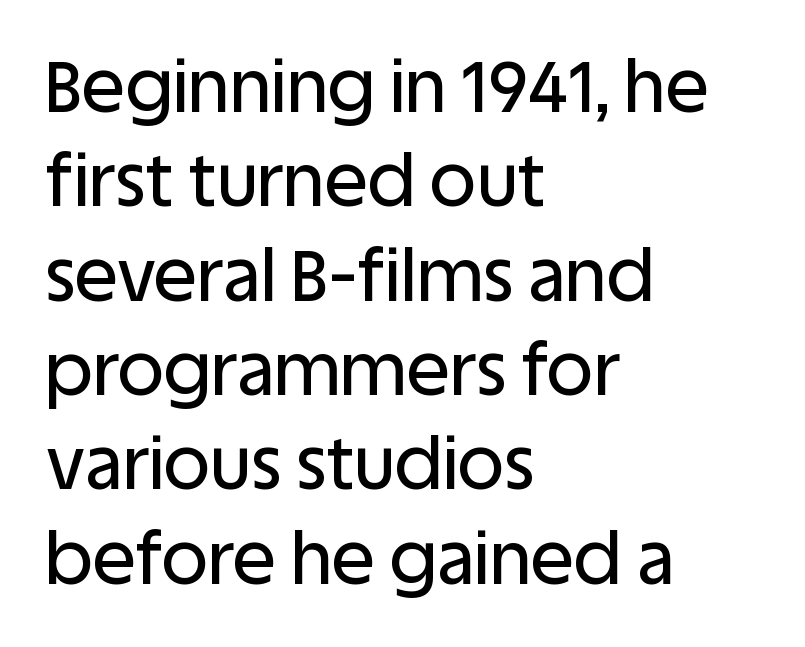
All the whitespace from short lines collects on the right. Inter-character spacing is left at the font's built-in metrics. Beneath every word, the page is bare. Honestly, the row spacing looks completely unremarkable.
